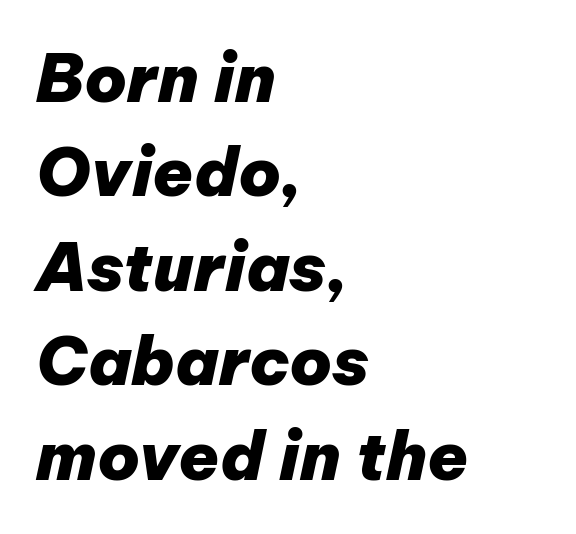
Layout note: lines flush left. The zone under the glyphs is completely vacant. This sample has the flowing, uneven cadence of proportional lettering. A dark, heavy texture on the line: the type is bold.
